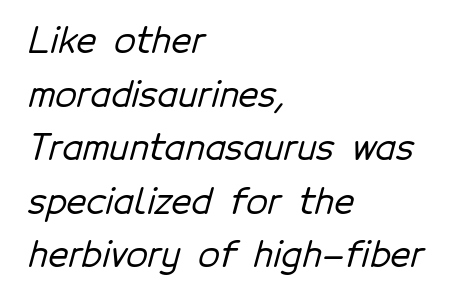
{"serif": "no", "width": "normal", "stroke_contrast": "low", "x_height": "medium", "monospaced": "no", "underline": "no", "align": "left", "line_spacing": "normal", "line_spacing_ratio": 1.53, "letter_spacing": "normal", "letter_spacing_em": 0.0, "glyph_px": 35}
